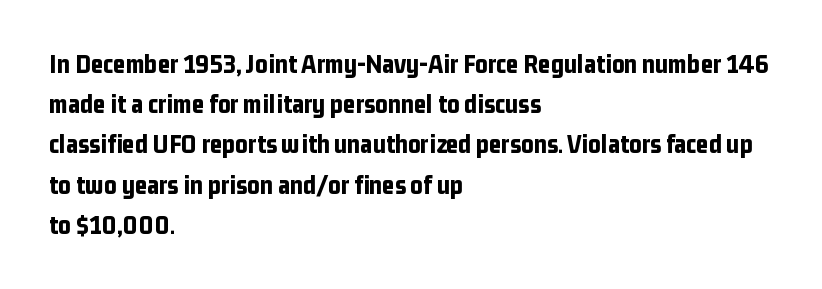
Q: Is the text bold? A: Yes.
Q: Is the text italic (slanted)? A: No, it is upright.
Q: Is the text underlined? A: No.
Q: How is the paragraph aligned? A: Left-aligned.
Q: Is the spacing between letters normal or unusually wide? A: Normal.
Q: Is the spacing between lines tight, normal or loose? A: Normal.
